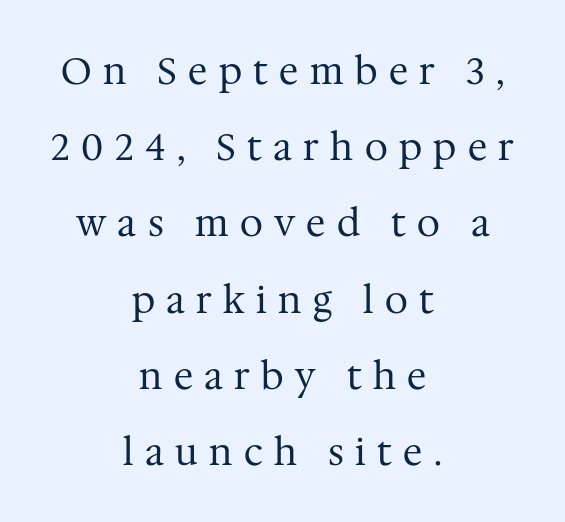
Q: Is the text bold? A: No.
Q: Is the text italic (slanted)? A: No, it is upright.
Q: Is the typeface a serif or a sans-serif typeface? A: Serif.
Q: Is the text underlined? A: No.
Q: How is the paragraph aligned? A: Centered.
Q: Is the spacing between letters normal or unusually wide? A: Unusually wide.
Q: Is the spacing between lines tight, normal or loose? A: Loose.
Q: Width (condensed, normal, or wide)? A: Normal.
Q: Stroke contrast? A: Medium.
Q: x-height? A: Medium.
Q: Monospaced? A: No.
